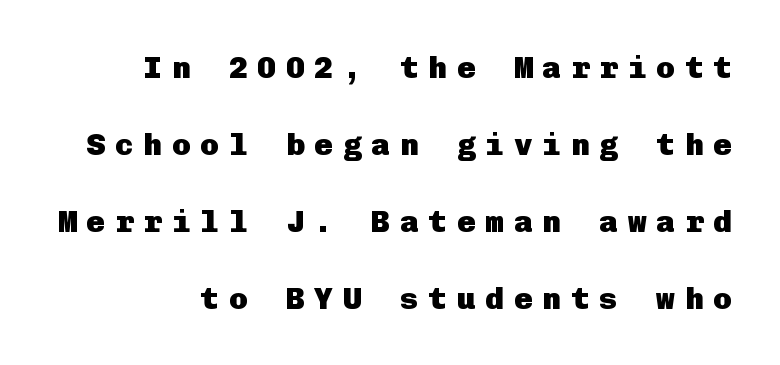
The image shows 31 px heavy sans-serif type, upright; set right-aligned, loose line spacing (2.48x), unusually wide letter spacing (+0.32 em), not underlined; low stroke contrast and a medium x-height.
